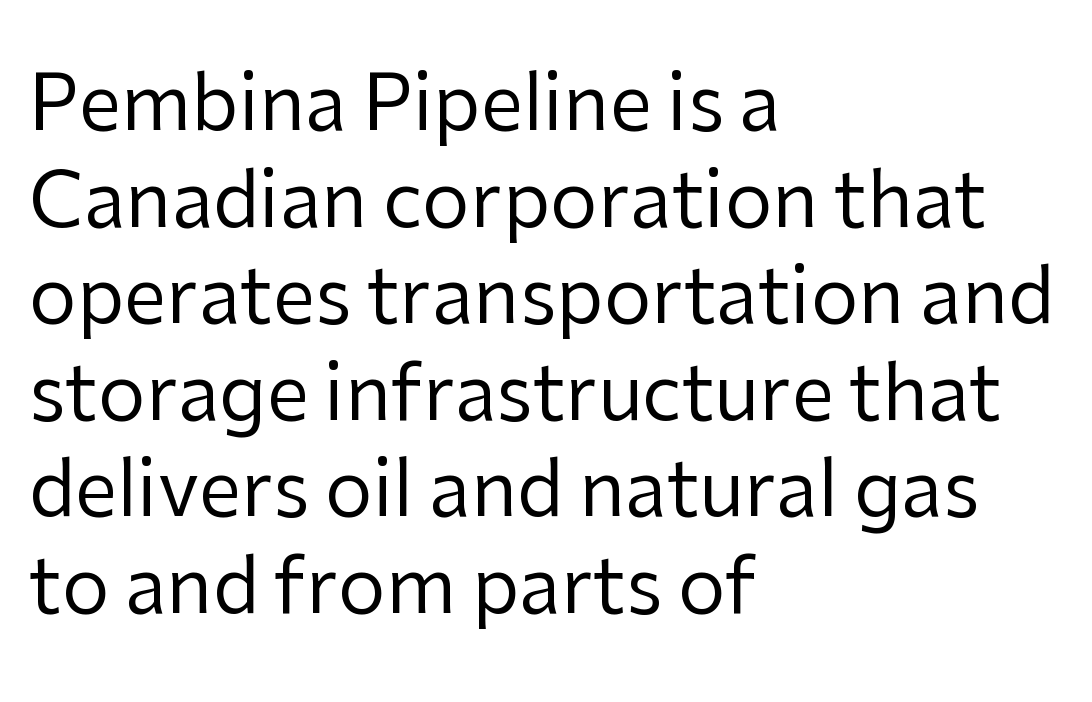
The image shows 76 px regular-weight sans-serif type, upright; set left-aligned, normal line spacing (1.27x), normal letter spacing, not underlined; low stroke contrast and a medium x-height.
